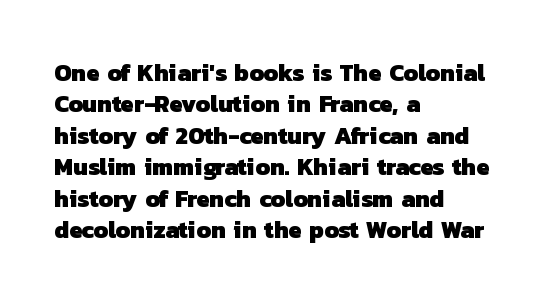
Caption: bold face, heavy strokes. The leading is moderate, giving the passage an even texture. Nobody drew a line under any word here. Visually the block forms a straight wall on the left and a jagged coastline on the right. There is no visible air inserted between adjacent glyphs.
